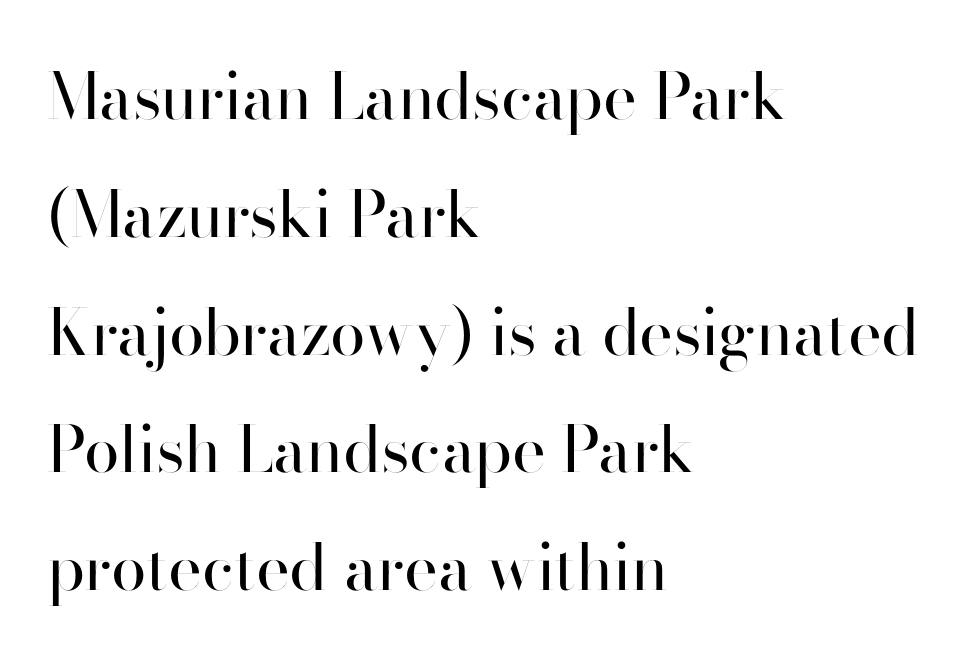
{"serif": "no", "italic": "no", "bold": "no", "weight": "regular", "width": "normal", "stroke_contrast": "high", "x_height": "small", "monospaced": "no", "underline": "no", "align": "left", "line_spacing_ratio": 1.84, "letter_spacing": "normal", "letter_spacing_em": 0.0, "glyph_px": 64}
